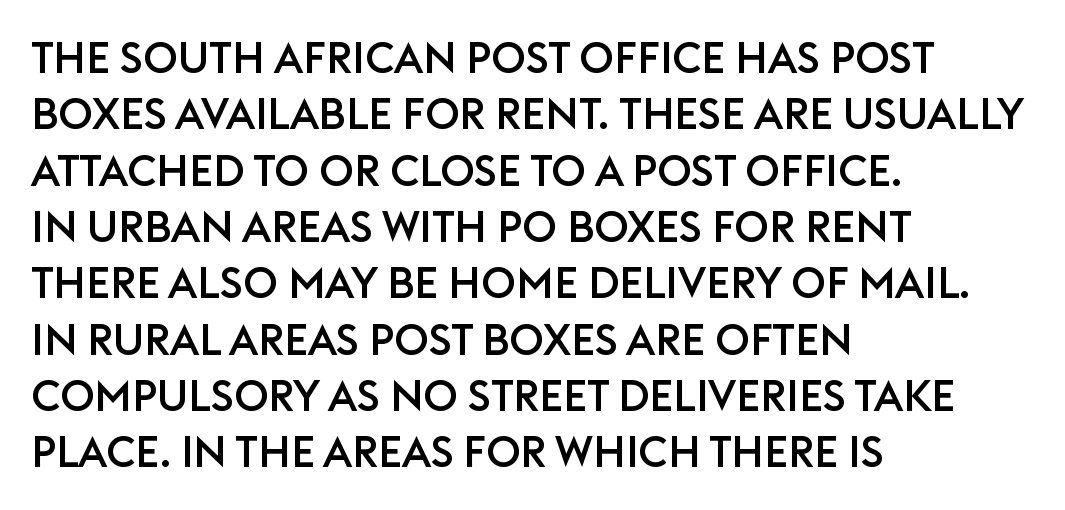
{"serif": "no", "italic": "no", "width": "normal", "stroke_contrast": "low", "x_height": "large", "monospaced": "no", "underline": "no", "align": "left", "line_spacing": "normal", "line_spacing_ratio": 1.31, "letter_spacing": "normal", "letter_spacing_em": 0.0, "glyph_px": 43}
